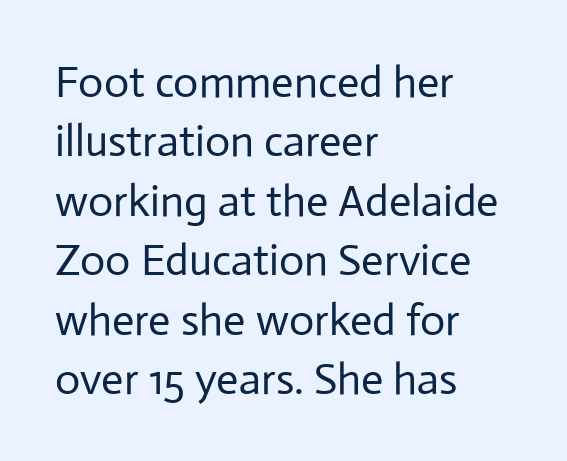
The image shows 44 px regular-weight sans-serif type, upright; set left-aligned, normal line spacing (1.35x), normal letter spacing, not underlined; low stroke contrast and a medium x-height.
